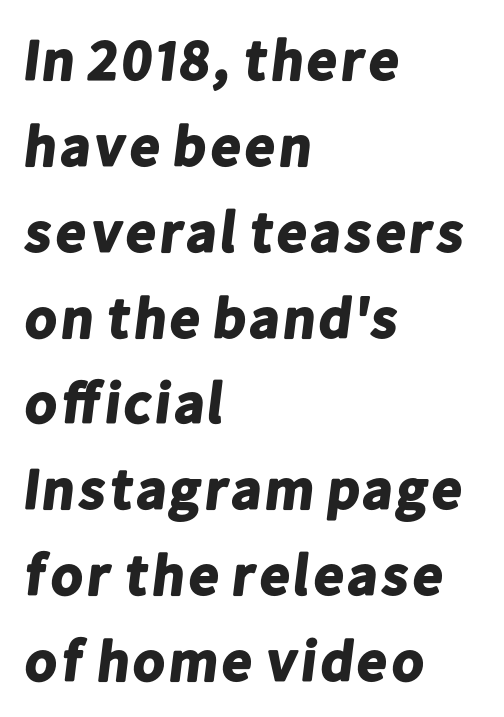
Q: Is the text bold? A: Yes.
Q: Is the typeface a serif or a sans-serif typeface? A: Sans-serif.
Q: Is the text underlined? A: No.
Q: How is the paragraph aligned? A: Left-aligned.
Q: Is the spacing between letters normal or unusually wide? A: Normal.
Q: Is the spacing between lines tight, normal or loose? A: Normal.
Q: Width (condensed, normal, or wide)? A: Normal.
Q: Stroke contrast? A: Low.
Q: x-height? A: Medium.
Q: Monospaced? A: No.
